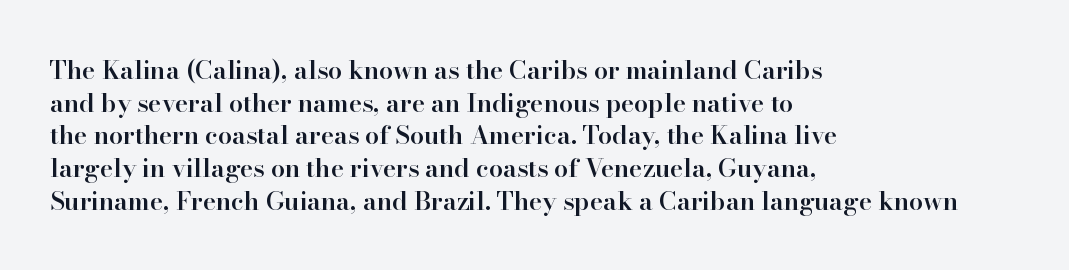
{"italic": "no", "bold": "semi", "underline": "no", "align": "left", "line_spacing": "normal", "line_spacing_ratio": 1.31, "letter_spacing": "normal", "letter_spacing_em": 0.0, "glyph_px": 25}
